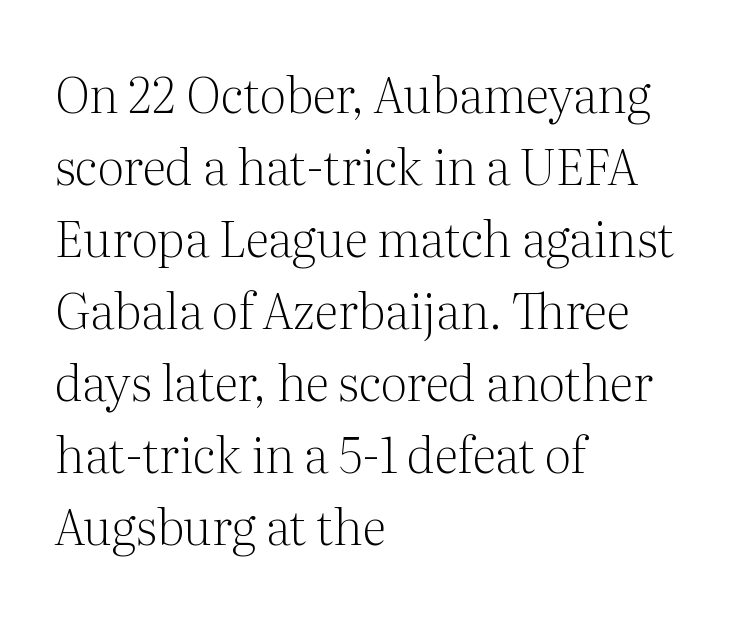
{"serif": "yes", "italic": "no", "bold": "no", "weight": "light", "width": "normal", "stroke_contrast": "medium", "x_height": "medium", "monospaced": "no", "underline": "no", "align": "left", "line_spacing": "normal", "line_spacing_ratio": 1.47, "letter_spacing": "normal", "letter_spacing_em": 0.0, "glyph_px": 49}
